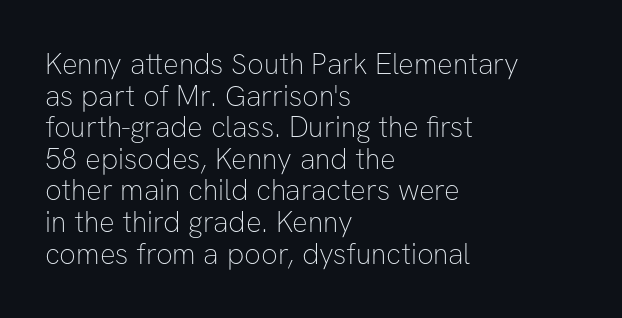
Q: Is the text bold? A: No.
Q: Is the text italic (slanted)? A: No, it is upright.
Q: Is the typeface a serif or a sans-serif typeface? A: Sans-serif.
Q: Is the text underlined? A: No.
Q: How is the paragraph aligned? A: Left-aligned.
Q: Is the spacing between letters normal or unusually wide? A: Normal.
Q: Is the spacing between lines tight, normal or loose? A: Tight.
Q: Width (condensed, normal, or wide)? A: Normal.
Q: Stroke contrast? A: Low.
Q: x-height? A: Medium.
Q: Monospaced? A: No.
